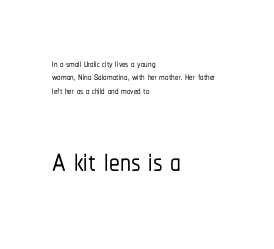
The image shows 43 px condensed sans-serif type, upright; set left-aligned, tight line spacing (0.96x), normal letter spacing, not underlined; the second (bottom) block is 3.07x larger; low stroke contrast and a medium x-height.
